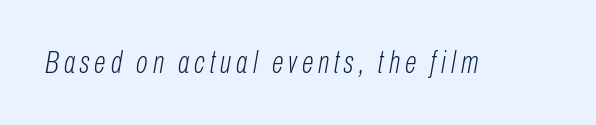
The image shows 31 px light, condensed type, italic (leaning right); set not underlined; low stroke contrast and a medium x-height.
